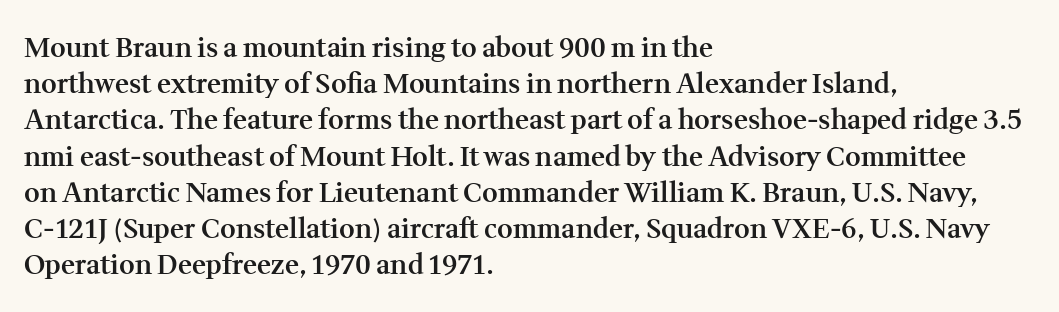
{"italic": "no", "bold": "semi", "underline": "no", "align": "left", "line_spacing": "normal", "line_spacing_ratio": 1.34, "letter_spacing": "normal", "letter_spacing_em": 0.0, "glyph_px": 27}
